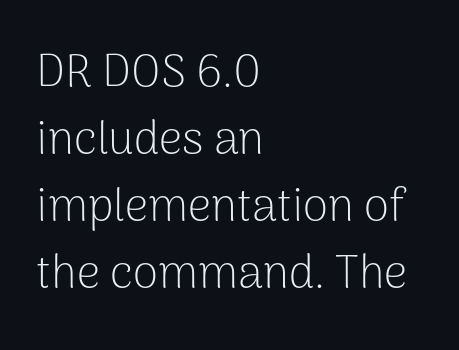
The image shows 46 px light sans-serif type, upright; set left-aligned, normal line spacing (1.46x), normal letter spacing, not underlined; low stroke contrast and a medium x-height.
